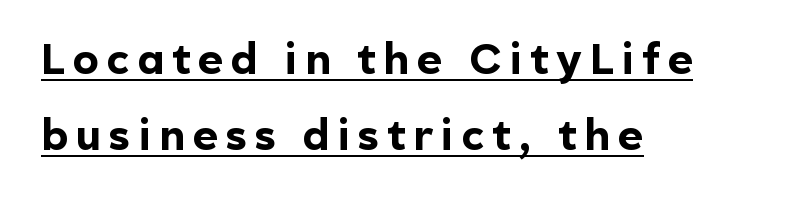
The image shows 43 px bold sans-serif type, upright; set left-aligned, line spacing 1.77x, underlined; a medium x-height.
